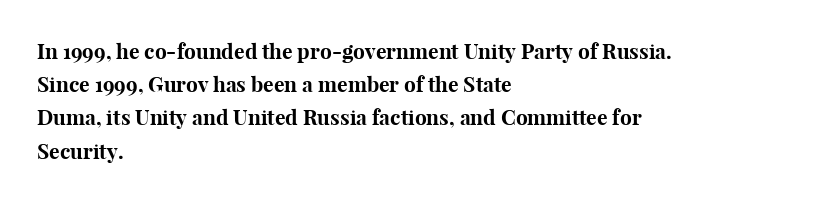
Q: Is the text bold? A: Yes.
Q: Is the text italic (slanted)? A: No, it is upright.
Q: Is the text underlined? A: No.
Q: How is the paragraph aligned? A: Left-aligned.
Q: Is the spacing between letters normal or unusually wide? A: Normal.
Q: Is the spacing between lines tight, normal or loose? A: Normal.
